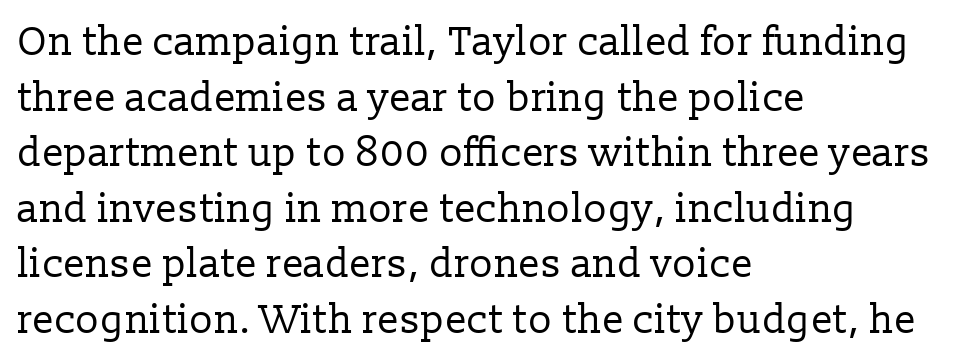
Q: Is the text bold? A: No.
Q: Is the text italic (slanted)? A: No, it is upright.
Q: Is the typeface a serif or a sans-serif typeface? A: Serif.
Q: Is the text underlined? A: No.
Q: How is the paragraph aligned? A: Left-aligned.
Q: Is the spacing between letters normal or unusually wide? A: Normal.
Q: Is the spacing between lines tight, normal or loose? A: Normal.
Q: Width (condensed, normal, or wide)? A: Normal.
Q: Stroke contrast? A: Low.
Q: x-height? A: Medium.
Q: Monospaced? A: No.
